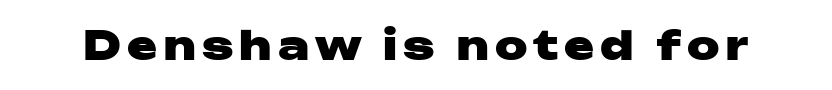
This rendering employs a face without finishing strokes, i.e., a sans-serif. A typesetter would mark this as roman, not italic. Decoration check: the copy has no underline. Proportional: the letters do not fall into vertical columns.
